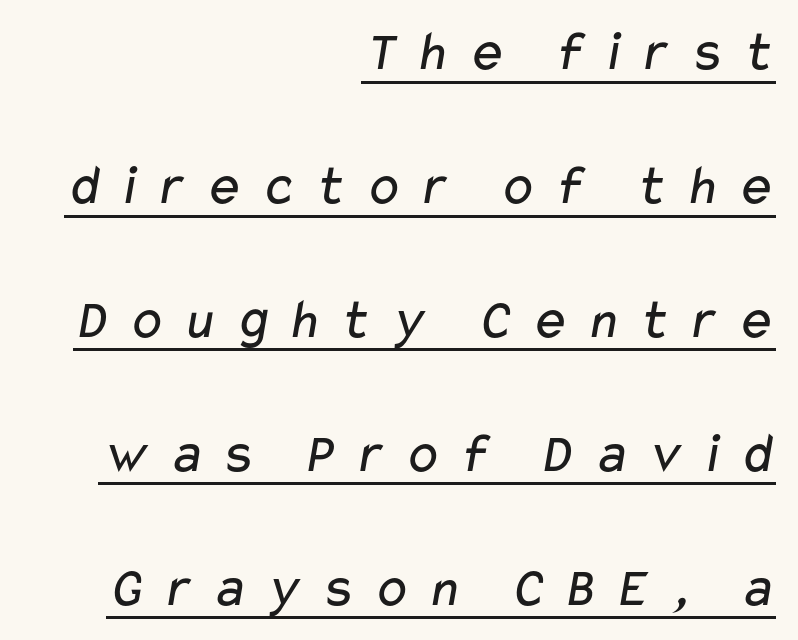
{"serif": "no", "bold": "no", "weight": "regular", "width": "wide", "stroke_contrast": "low", "x_height": "medium", "monospaced": "no", "underline": "yes", "align": "right", "line_spacing": "loose", "line_spacing_ratio": 2.35, "letter_spacing": "wide", "letter_spacing_em": 0.28, "glyph_px": 57}
